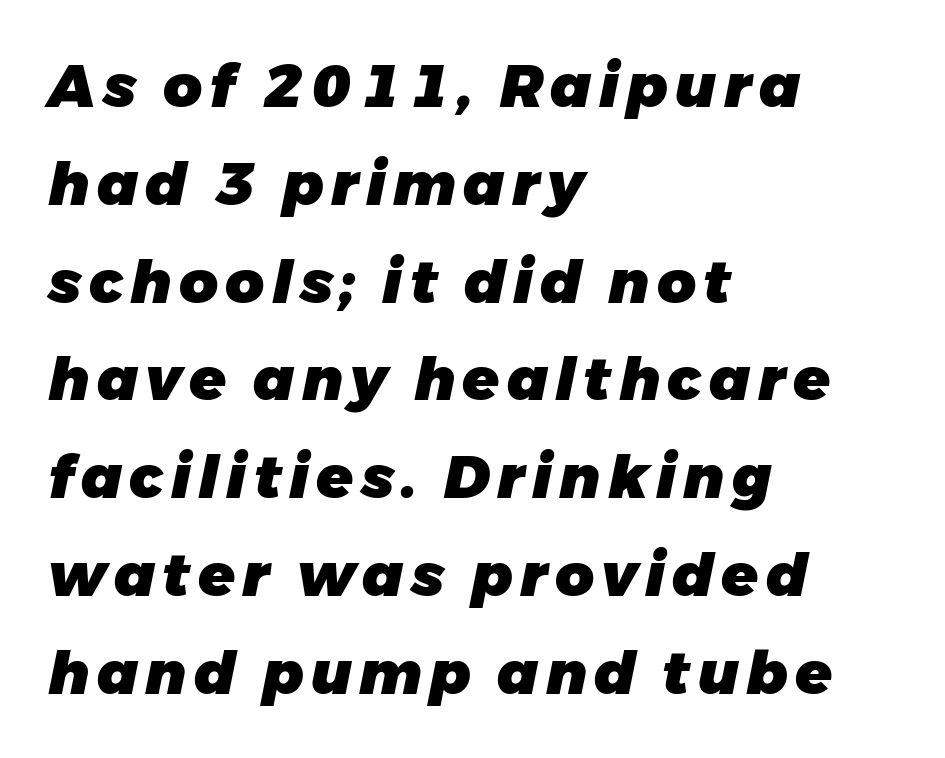
Plain, unruled lines of type. The rag falls on the right side of this text block. Does the leading feel generous? No, just average. Here the designer chose a conventional face with non-uniform glyph widths.
